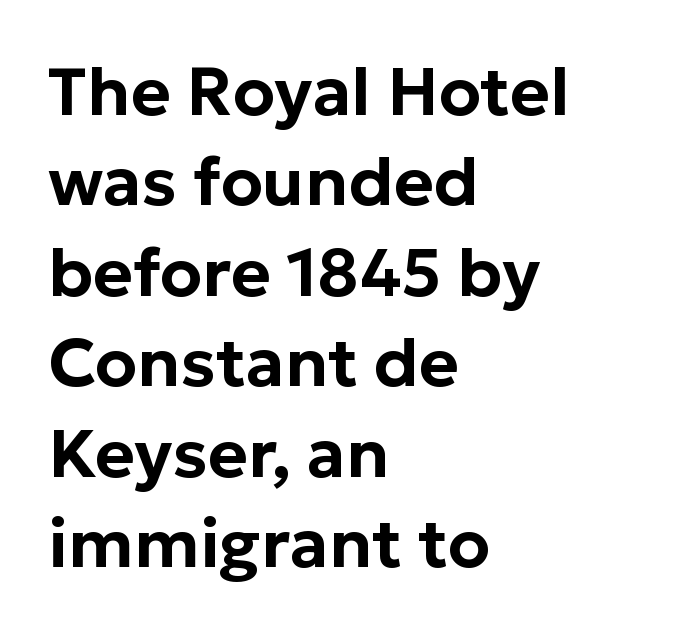
If you drew a ruler down the left edge, every line would touch it. Does the leading feel generous? No, just average. Is this a fixed-width face? No — the glyphs have proportional, varying widths. Only glyphs here, with clear space below each row.
